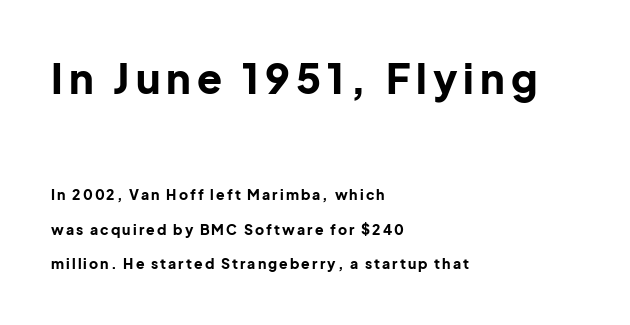
The glyphs are unaccompanied by any horizontal stroke below them. Does the lettering tilt? It doesn't — this is upright. Scale decreases going downward across the two blocks. A student would call this left alignment; a typographer would say flush left, rag right. This is heavy type, rendered in bold.
